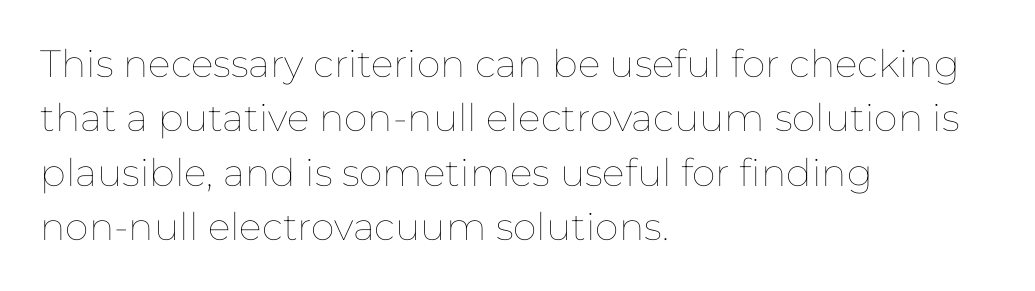
The image shows 38 px thin type, upright; set left-aligned, normal line spacing (1.43x), normal letter spacing, not underlined; low stroke contrast and a medium x-height.
